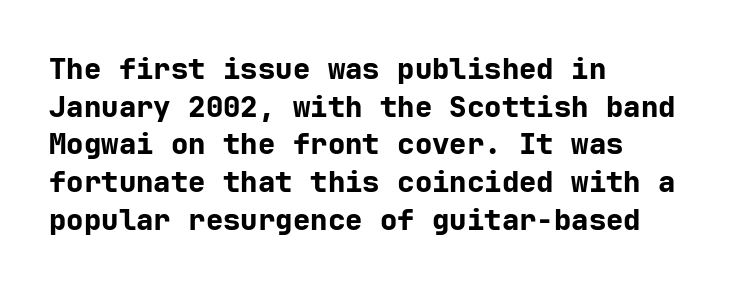
Q: Is the text bold? A: Yes.
Q: Is the text italic (slanted)? A: No, it is upright.
Q: Is the typeface a serif or a sans-serif typeface? A: Sans-serif.
Q: Is the text underlined? A: No.
Q: How is the paragraph aligned? A: Left-aligned.
Q: Is the spacing between letters normal or unusually wide? A: Normal.
Q: Is the spacing between lines tight, normal or loose? A: Normal.
Q: Width (condensed, normal, or wide)? A: Normal.
Q: Stroke contrast? A: Low.
Q: x-height? A: Medium.
